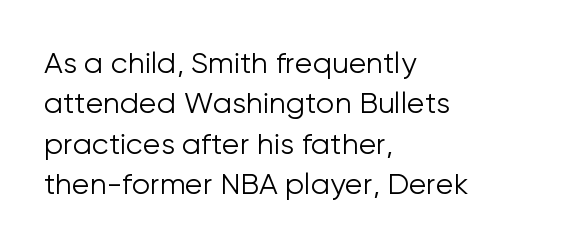
{"serif": "no", "italic": "no", "bold": "no", "weight": "light", "width": "normal", "stroke_contrast": "low", "x_height": "medium", "monospaced": "no", "underline": "no", "align": "left", "line_spacing": "normal", "line_spacing_ratio": 1.39, "letter_spacing": "normal", "letter_spacing_em": 0.0, "glyph_px": 29}
